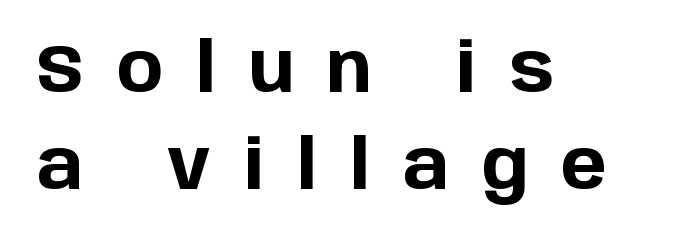
{"serif": "no", "italic": "no", "bold": "yes", "weight": "bold", "width": "normal", "stroke_contrast": "low", "x_height": "large", "monospaced": "no", "underline": "no", "align": "left", "line_spacing": "normal", "line_spacing_ratio": 1.41, "letter_spacing": "wide", "letter_spacing_em": 0.48, "glyph_px": 69}
